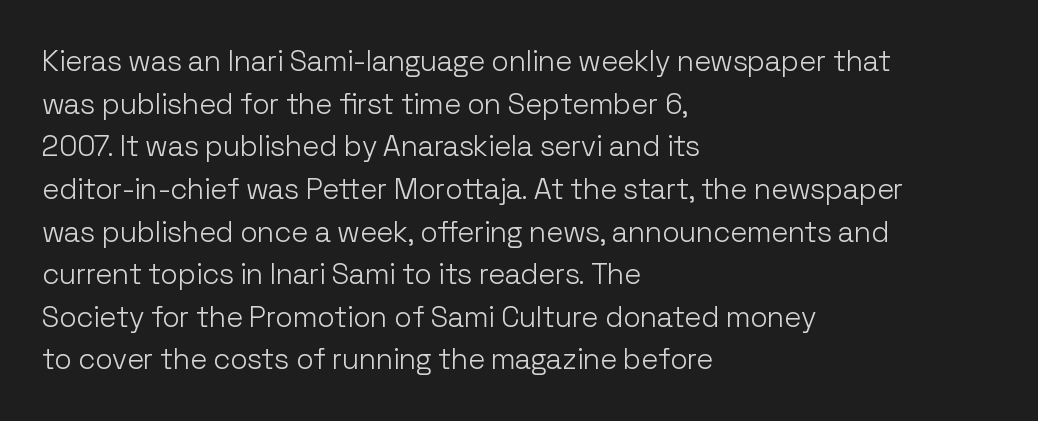
Heaviness? Minimal to ordinary, like unemphasized prose. A normal amount of white space separates one row of letters from the next. No extra tracking has been applied to these lines. The letters advance in unequal steps, a hallmark of proportional type. The typography opts for an upright posture over an oblique one. Each line starts at the same left margin while the right side varies.
